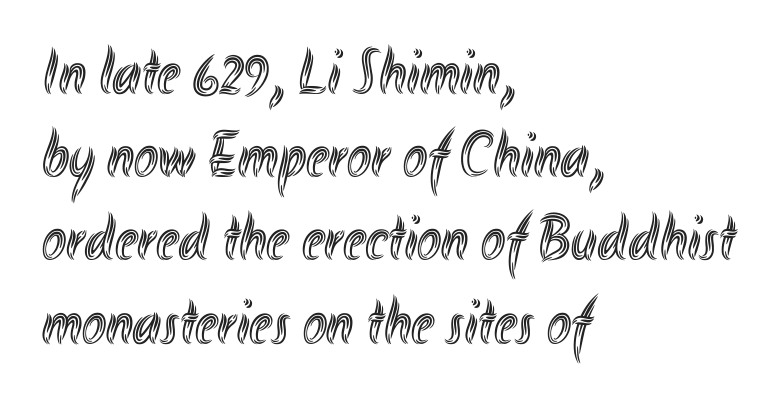
Each letter keeps its own natural width here, so spacing adapts to shape. This sample uses plain, unmodified letter spacing. The lines are quadded left. Check under the words: just untouched page. This sample keeps an unexceptional amount of space between lines.
